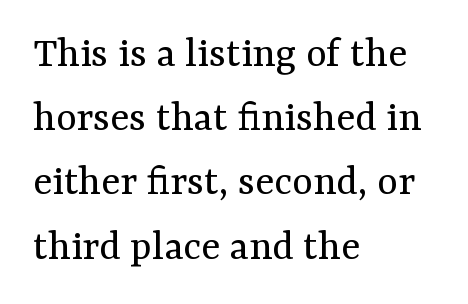
Compared with typical body copy, the letter spacing here is the same. Decoration check: the copy has no underline. The ragged edge is on the right, which tells us the setting is flush left. The block of text has a typical density, with ordinary space between rows. Stroke mass is kept to a normal reading level or below.
